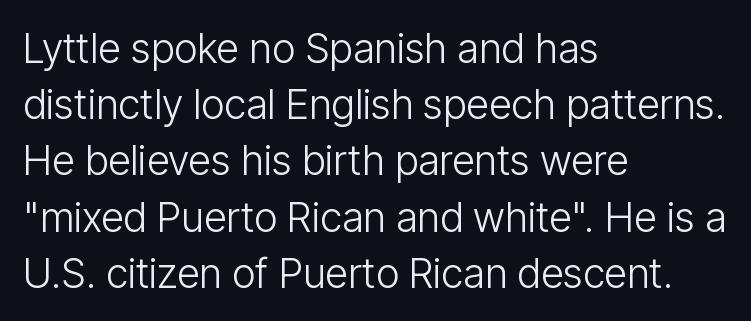
{"serif": "no", "italic": "no", "bold": "no", "weight": "light", "width": "condensed", "stroke_contrast": "low", "x_height": "medium", "monospaced": "no", "underline": "no", "align": "left", "line_spacing": "normal", "line_spacing_ratio": 1.37, "letter_spacing": "normal", "letter_spacing_em": 0.0, "glyph_px": 41}
